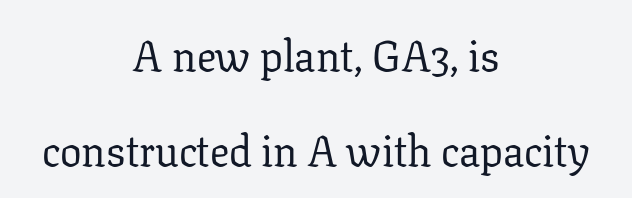
The space beneath each line is pristine and unruled. Every row of glyphs is offset so its center matches the block's center. No extra ink here — the face is not bold. Regarding serifs, this sample has them. Note the varied advance widths — an 'i' is clearly narrower than an 'm'.
